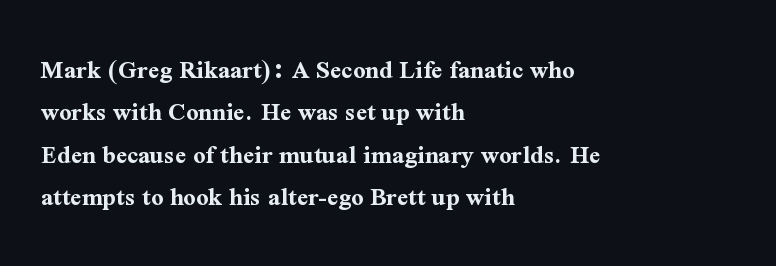
The axis of the letterforms is exactly vertical. The passage is arranged the way most books set body copy — flush left. Beneath every word, the page is bare. Summary of weight: heavy, a full bold. In terms of leading, this rendering sits right in the middle.
